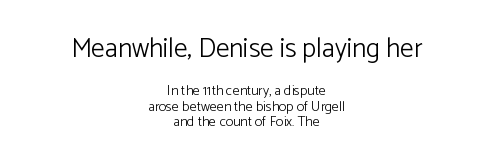
{"italic": "no", "bold": "no", "underline": "no", "align": "center", "line_spacing": "tight", "line_spacing_ratio": 1.12, "letter_spacing": "normal", "letter_spacing_em": 0.0, "larger_block": "first", "size_ratio": 1.93, "glyph_px": 27}
